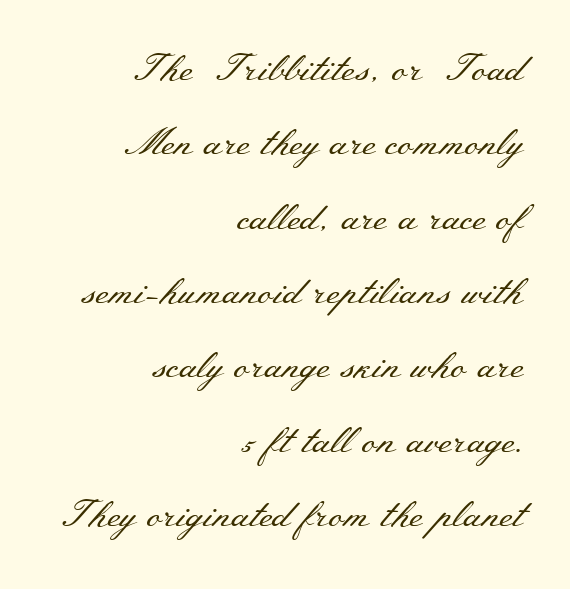
Q: Is the text bold? A: No.
Q: Is the text italic (slanted)? A: Yes.
Q: Is the typeface a serif or a sans-serif typeface? A: Serif.
Q: Is the text underlined? A: No.
Q: How is the paragraph aligned? A: Right-aligned.
Q: Is the spacing between letters normal or unusually wide? A: Normal.
Q: Is the spacing between lines tight, normal or loose? A: Loose.
Q: Width (condensed, normal, or wide)? A: Wide.
Q: Stroke contrast? A: Medium.
Q: x-height? A: Small.
Q: Monospaced? A: No.
